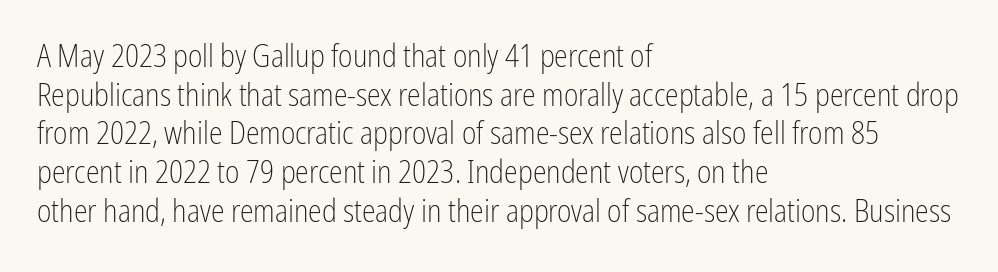
There is no visible air inserted between adjacent glyphs. What's the leading like? Ordinary, nothing unusual. Serifs: no, the terminals of the letterforms are clean. The rendering uses natural spacing where letterforms have individual widths. A bare baseline throughout the passage. No letter is thick-stroked: the sample isn't bold.
